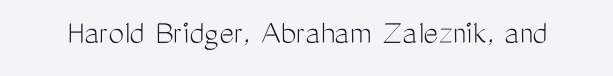
Q: Is the text bold? A: No.
Q: Is the text italic (slanted)? A: No, it is upright.
Q: Is the typeface a serif or a sans-serif typeface? A: Sans-serif.
Q: Is the text underlined? A: No.
Q: Is the spacing between letters normal or unusually wide? A: Normal.
Q: Width (condensed, normal, or wide)? A: Condensed.
Q: Stroke contrast? A: Medium.
Q: x-height? A: Medium.
Q: Monospaced? A: No.
